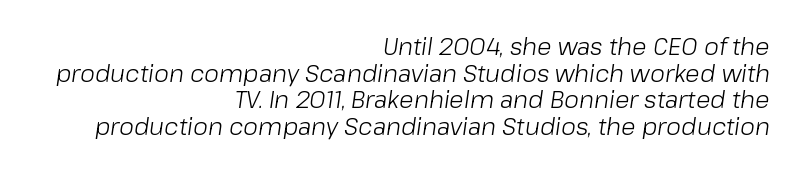
Does the copy run flush right? Yes — the right margin is perfectly even. No extra tracking has been applied to these lines. A light-to-regular cut is what we see here. What's the leading like? Squeezed, with rows nearly overlapping.
